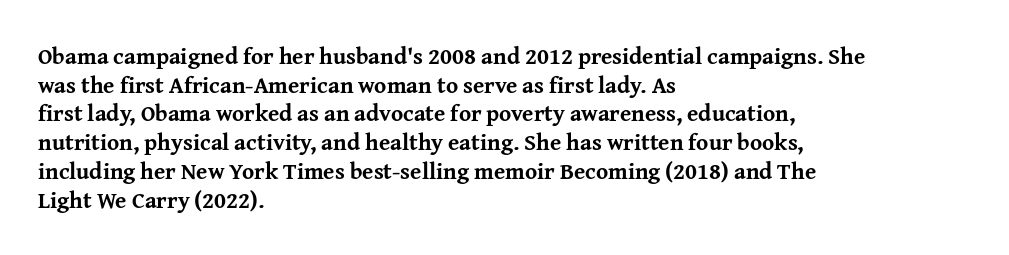
Q: Is the text bold? A: Yes.
Q: Is the text italic (slanted)? A: No, it is upright.
Q: Is the text underlined? A: No.
Q: How is the paragraph aligned? A: Left-aligned.
Q: Is the spacing between letters normal or unusually wide? A: Normal.
Q: Is the spacing between lines tight, normal or loose? A: Normal.
